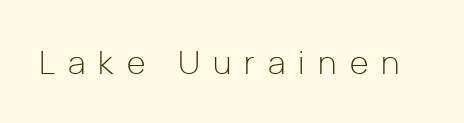
{"serif": "no", "italic": "no", "bold": "no", "weight": "light", "width": "normal", "stroke_contrast": "low", "x_height": "medium", "monospaced": "no", "underline": "no", "letter_spacing": "wide", "letter_spacing_em": 0.41, "glyph_px": 32}
